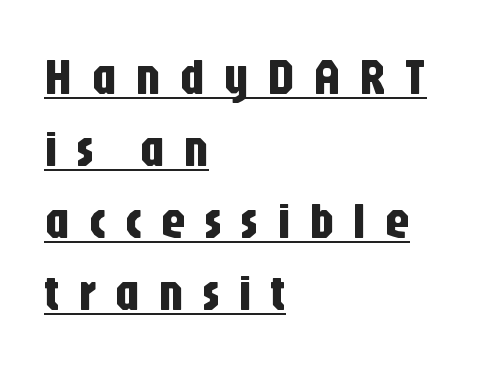
{"serif": "no", "italic": "no", "width": "condensed", "stroke_contrast": "low", "x_height": "large", "monospaced": "no", "underline": "yes", "align": "left", "line_spacing": "normal", "line_spacing_ratio": 1.44, "letter_spacing": "wide", "letter_spacing_em": 0.37, "glyph_px": 50}
